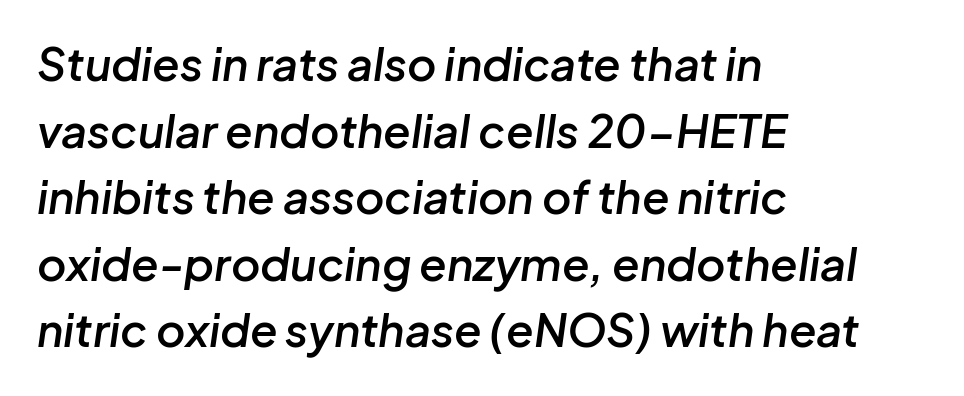
The image shows 45 px semibold type, italic (leaning right); set left-aligned, normal line spacing (1.48x), normal letter spacing, not underlined; low stroke contrast and a medium x-height.
